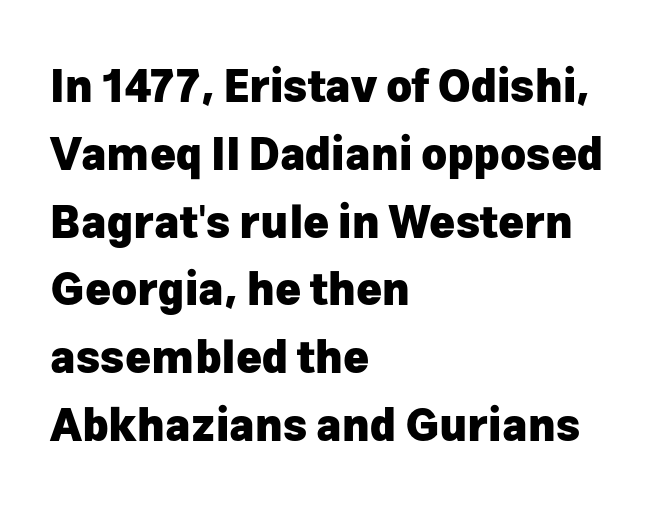
The image shows 44 px heavy sans-serif type, upright; set left-aligned, normal line spacing (1.54x), normal letter spacing, not underlined; low stroke contrast and a medium x-height.
